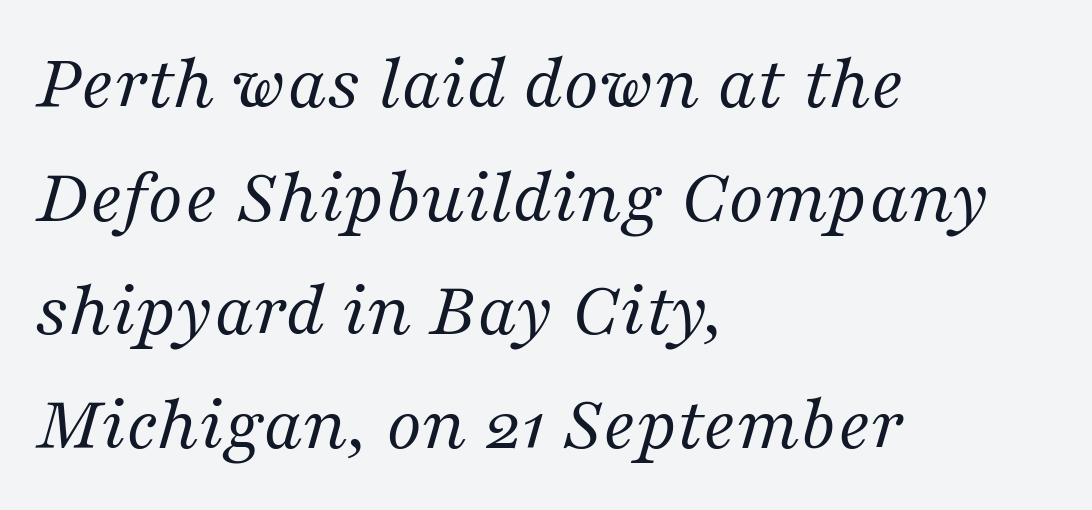
Q: Is the text bold? A: No.
Q: Is the text italic (slanted)? A: Yes, it leans right by about 16 degrees.
Q: Is the typeface a serif or a sans-serif typeface? A: Serif.
Q: Is the text underlined? A: No.
Q: How is the paragraph aligned? A: Left-aligned.
Q: Is the spacing between letters normal or unusually wide? A: Normal.
Q: Is the spacing between lines tight, normal or loose? A: Normal.
Q: Width (condensed, normal, or wide)? A: Normal.
Q: Stroke contrast? A: Medium.
Q: x-height? A: Medium.
Q: Monospaced? A: No.
